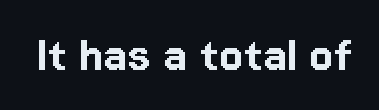
Q: Is the text italic (slanted)? A: No, it is upright.
Q: Is the typeface a serif or a sans-serif typeface? A: Sans-serif.
Q: Is the text underlined? A: No.
Q: Is the spacing between letters normal or unusually wide? A: Normal.
Q: Width (condensed, normal, or wide)? A: Normal.
Q: Stroke contrast? A: Low.
Q: x-height? A: Medium.
Q: Monospaced? A: No.
